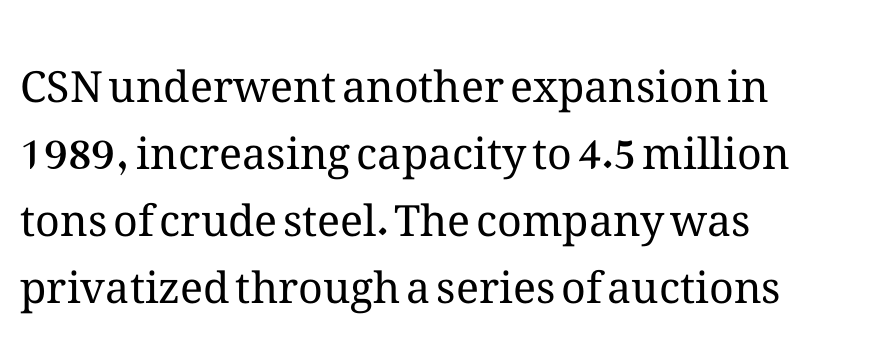
{"italic": "no", "bold": "no", "weight": "regular", "width": "normal", "stroke_contrast": "medium", "x_height": "medium", "monospaced": "no", "underline": "no", "align": "left", "line_spacing": "normal", "line_spacing_ratio": 1.56, "letter_spacing": "normal", "letter_spacing_em": 0.0, "glyph_px": 43}
